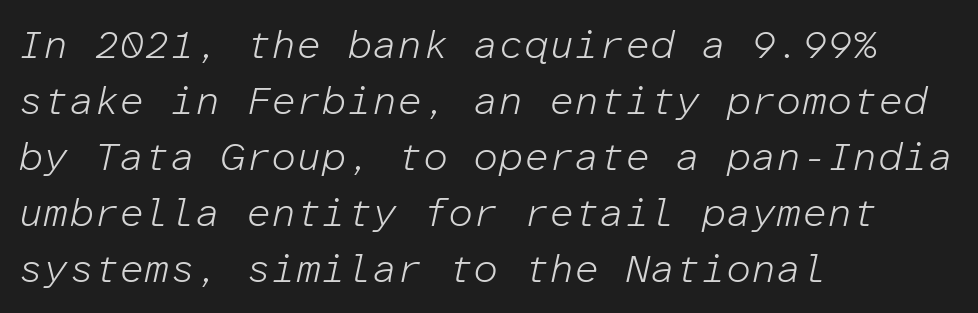
The rendering uses typewriter-style spacing with identical character cells. This reads as an unemphasized weight, regular at the heaviest. The type is set solid horizontally, with unmodified tracking. Every row of glyphs begins at an identical x-position on the left. Quick note: interline space is typical.
